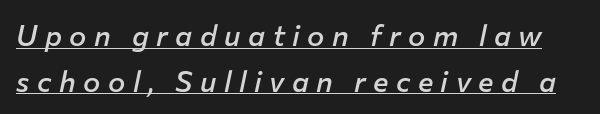
{"italic": "yes", "lean": "right", "slant_degrees": 12, "bold": "semi", "weight": "semibold", "width": "normal", "stroke_contrast": "low", "x_height": "medium", "monospaced": "no", "underline": "yes", "line_spacing": "normal", "line_spacing_ratio": 1.57, "letter_spacing": "wide", "letter_spacing_em": 0.26, "glyph_px": 29}
